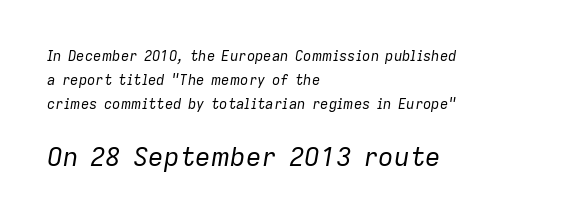
{"italic": "yes", "lean": "right", "slant_degrees": 9, "bold": "no", "underline": "no", "align": "left", "line_spacing_ratio": 1.73, "letter_spacing": "normal", "letter_spacing_em": 0.0, "larger_block": "second", "size_ratio": 1.86, "glyph_px": 26}
